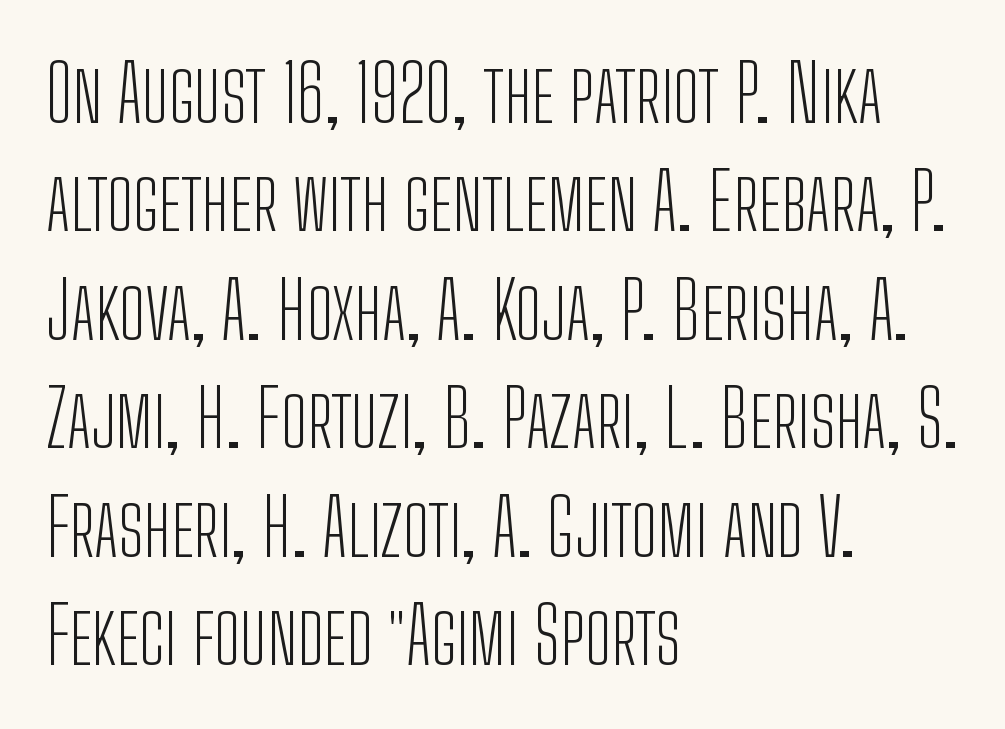
The image shows 78 px light, condensed sans-serif type, upright; set left-aligned, normal line spacing (1.39x), normal letter spacing, not underlined; low stroke contrast and a medium x-height.
